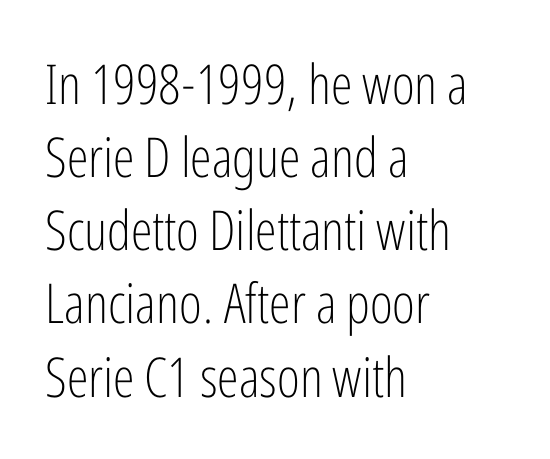
The image shows 55 px light, condensed sans-serif type, upright; set left-aligned, normal line spacing (1.33x), normal letter spacing, not underlined; low stroke contrast and a medium x-height.
